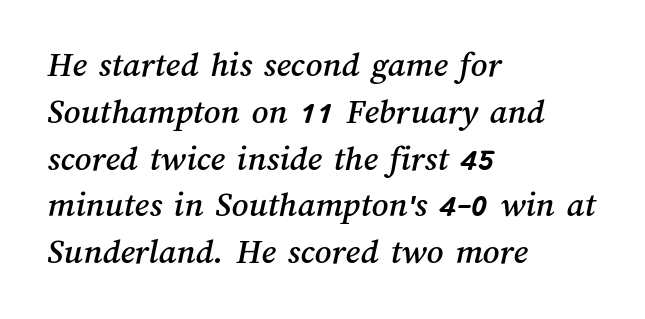
The image shows 36 px text type; set left-aligned, normal line spacing (1.3x), normal letter spacing, not underlined; medium stroke contrast and a medium x-height.
